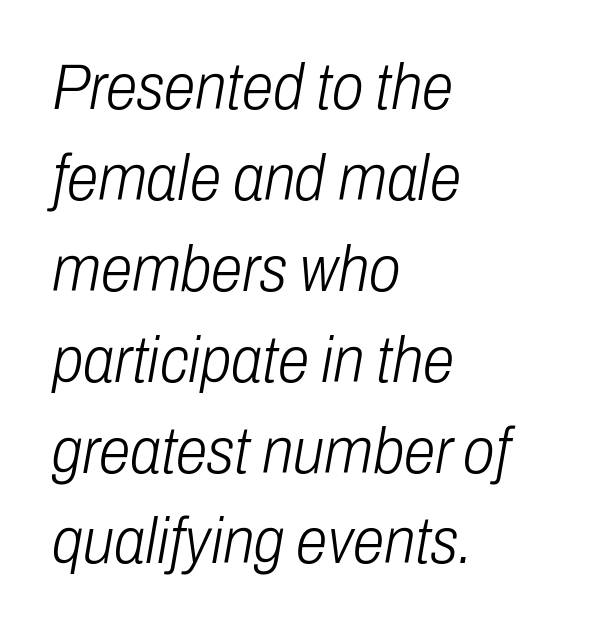
The image shows 64 px light, condensed type, italic (leaning right); set left-aligned, normal line spacing (1.42x), normal letter spacing, not underlined; low stroke contrast and a medium x-height.
